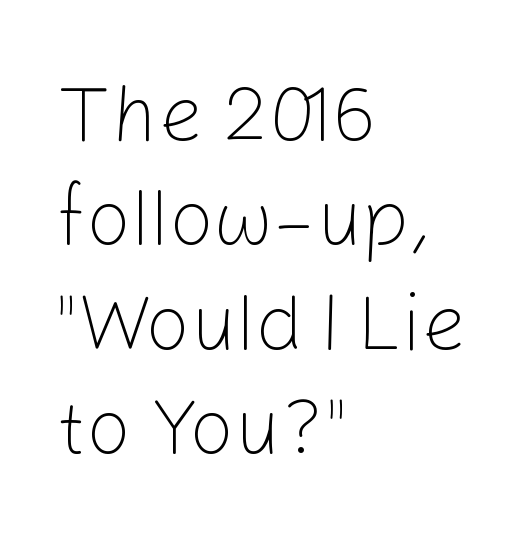
{"serif": "no", "italic": "no", "bold": "no", "weight": "light", "width": "normal", "stroke_contrast": "low", "x_height": "medium", "monospaced": "no", "underline": "no", "align": "left", "line_spacing": "normal", "line_spacing_ratio": 1.32, "letter_spacing": "normal", "letter_spacing_em": 0.0, "glyph_px": 79}
